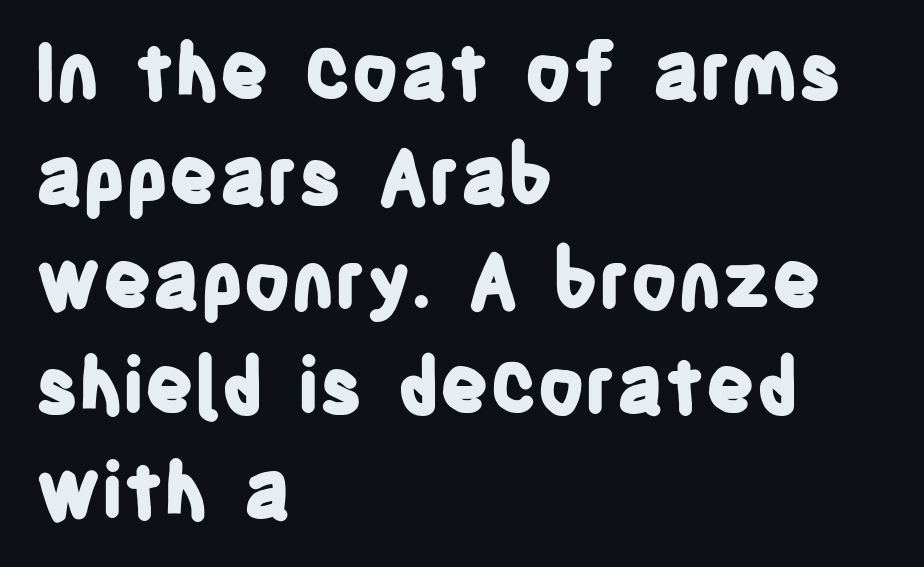
Compared with an ordinary text face, these strokes are far heavier — a full bold. Standard letterfit; no display-style spreading of the glyphs. Unlike italic type, these characters show no tilt at all. Line spacing here is normal. The glyphs in this specimen are sans serif. Underlining? Definitely not there.
